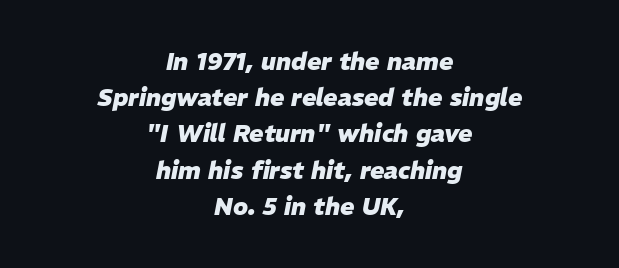
{"italic": "yes", "lean": "right", "slant_degrees": 11, "bold": "yes", "underline": "no", "align": "center", "line_spacing": "normal", "line_spacing_ratio": 1.51, "letter_spacing": "normal", "letter_spacing_em": 0.0, "glyph_px": 24}
